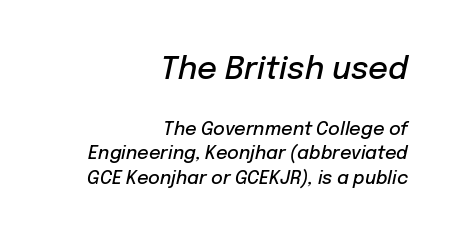
The image shows 31 px semibold type, italic (leaning right); set right-aligned, normal line spacing (1.34x), normal letter spacing, not underlined; the first (top) block is 1.72x larger; low stroke contrast and a medium x-height.
